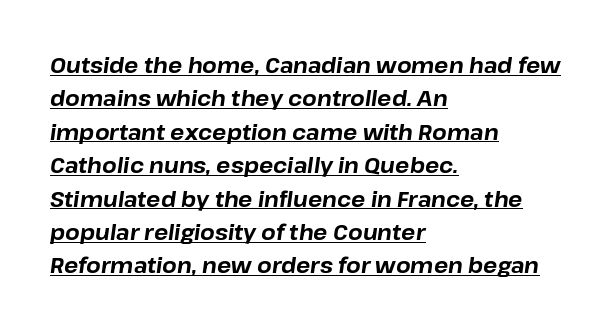
The image shows 21 px bold type, italic (leaning right); set left-aligned, normal line spacing (1.59x), normal letter spacing, underlined.
